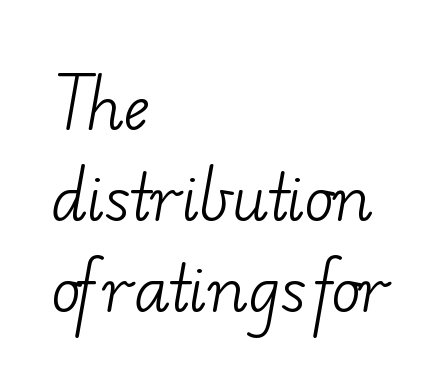
Between one letter and the next there's only the usual sliver of space. The passage shown is not underscored anywhere. You could not count columns in this text — the font is proportionally spaced. The rows are spaced the way most documents space them.
